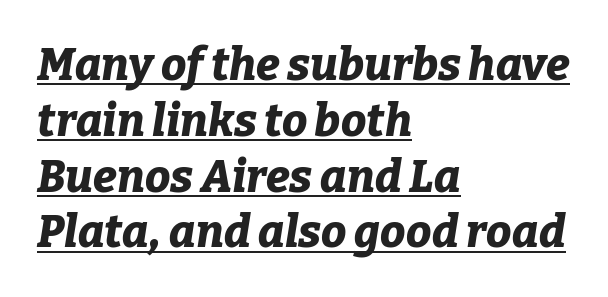
{"italic": "yes", "lean": "right", "slant_degrees": 9, "bold": "yes", "weight": "bold", "width": "normal", "stroke_contrast": "low", "x_height": "medium", "monospaced": "no", "underline": "yes", "align": "left", "line_spacing_ratio": 1.24, "letter_spacing": "normal", "letter_spacing_em": 0.0, "glyph_px": 45}
